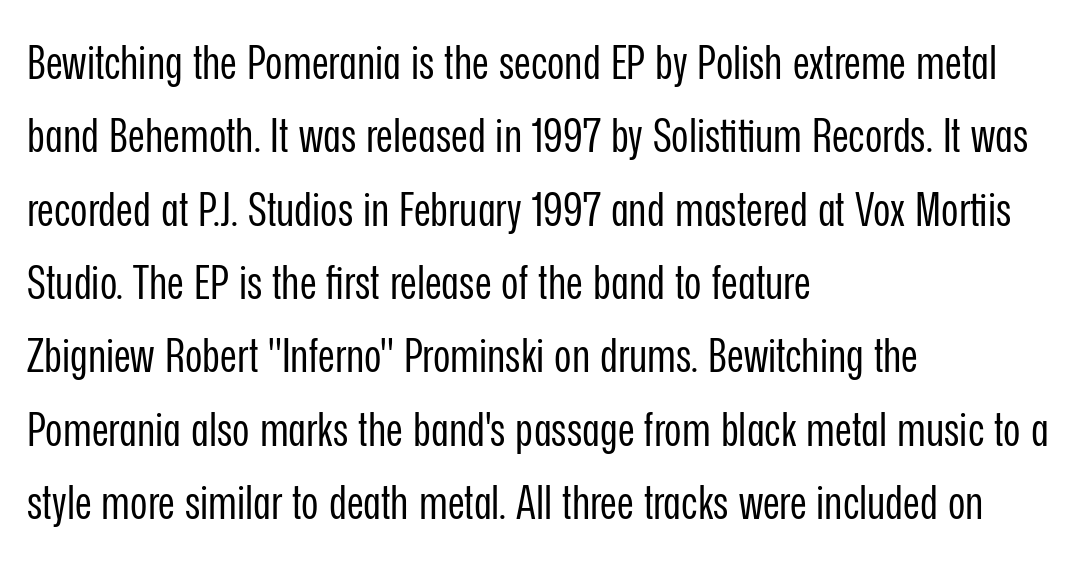
The type sits square on the baseline with zero lean. What's the leading like? Ordinary, nothing unusual. Font category for this specimen: sans-serif. The passage shown is typed in a proportional face where columns would drift.
